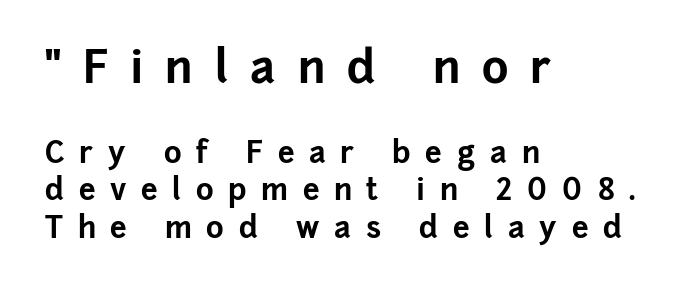
Q: Is the text bold? A: Yes.
Q: Is the text italic (slanted)? A: No, it is upright.
Q: Is the typeface a serif or a sans-serif typeface? A: Sans-serif.
Q: Is the text underlined? A: No.
Q: How is the paragraph aligned? A: Left-aligned.
Q: Is the spacing between letters normal or unusually wide? A: Unusually wide.
Q: Is the spacing between lines tight, normal or loose? A: Normal.
Q: Which block of text is set in a larger size, the first (top) or the second (bottom)? A: The first (top) one.
Q: Width (condensed, normal, or wide)? A: Normal.
Q: Stroke contrast? A: Low.
Q: x-height? A: Medium.
Q: Monospaced? A: No.
